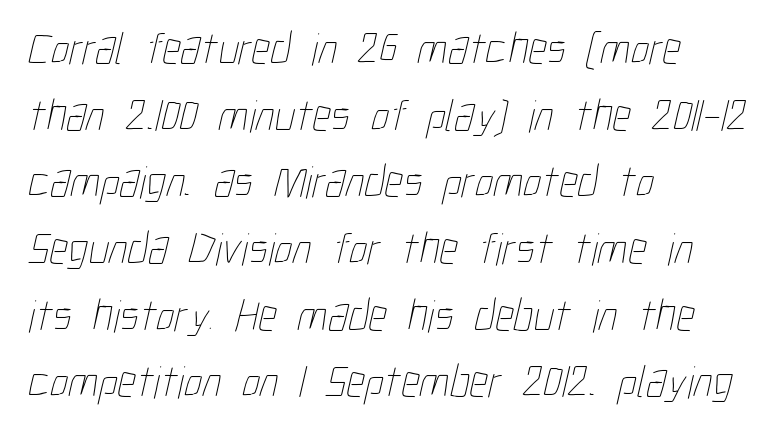
Characters follow at the spacing the type designer built in. All the whitespace from short lines collects on the right. A normal amount of white space separates one row of letters from the next. Decoration check: the copy has no underline. Spacing verdict: proportional, widths tailored to each character.
